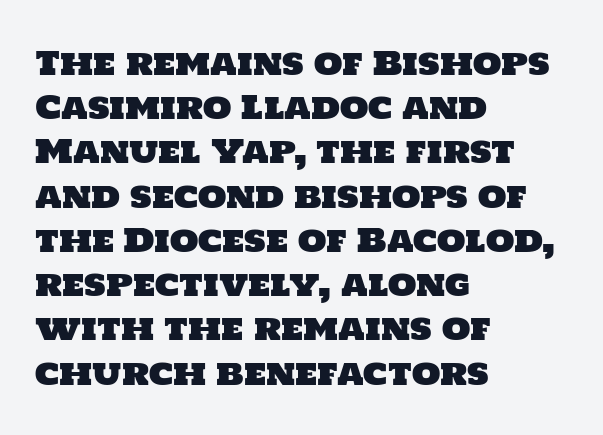
The image shows 33 px sans-serif type; set left-aligned, normal line spacing (1.34x), normal letter spacing, not underlined; low stroke contrast and a large x-height.
